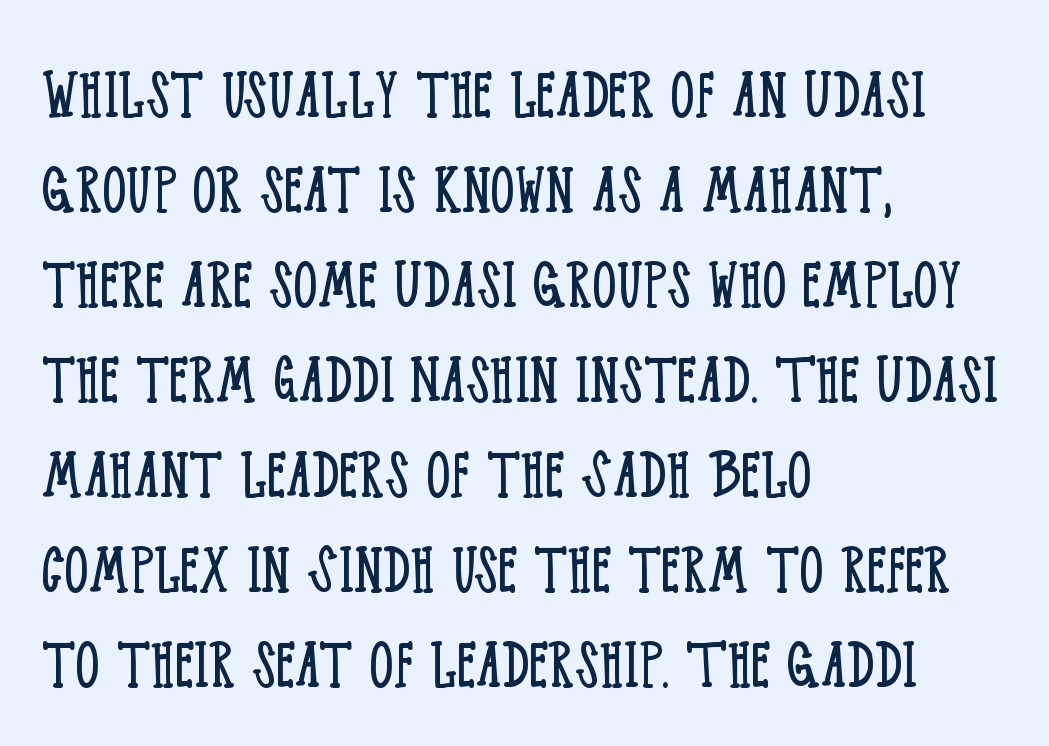
Q: Is the text bold? A: No.
Q: Is the text italic (slanted)? A: No, it is upright.
Q: Is the typeface a serif or a sans-serif typeface? A: Serif.
Q: Is the text underlined? A: No.
Q: How is the paragraph aligned? A: Left-aligned.
Q: Is the spacing between letters normal or unusually wide? A: Normal.
Q: Is the spacing between lines tight, normal or loose? A: Normal.
Q: Width (condensed, normal, or wide)? A: Condensed.
Q: Stroke contrast? A: Low.
Q: x-height? A: Large.
Q: Monospaced? A: No.
